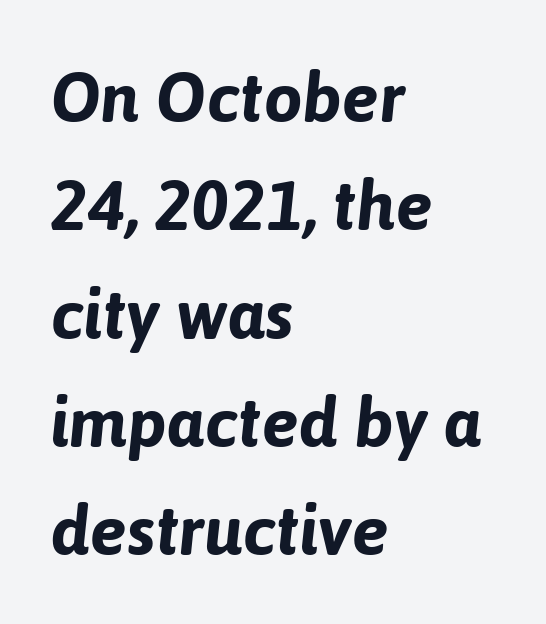
{"italic": "yes", "lean": "right", "slant_degrees": 6, "bold": "yes", "weight": "bold", "width": "normal", "stroke_contrast": "low", "x_height": "medium", "monospaced": "no", "underline": "no", "align": "left", "line_spacing": "normal", "line_spacing_ratio": 1.57, "letter_spacing": "normal", "letter_spacing_em": 0.0, "glyph_px": 69}
